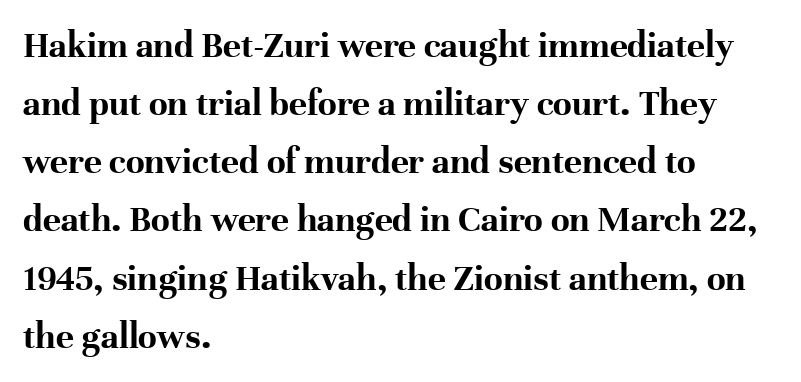
The image shows 38 px bold serif type, upright; set left-aligned, normal line spacing (1.53x), normal letter spacing, not underlined; high stroke contrast and a medium x-height.
